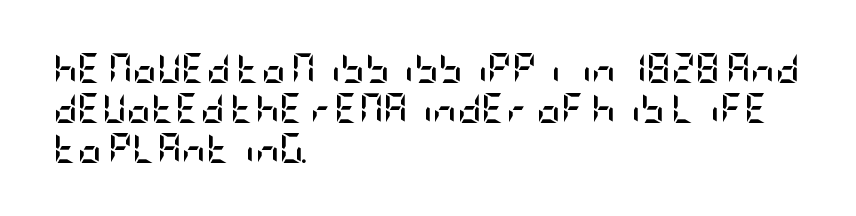
The image shows 30 px semibold, condensed sans-serif type, upright; set left-aligned, normal line spacing (1.33x), normal letter spacing, not underlined; low stroke contrast and a large x-height.
